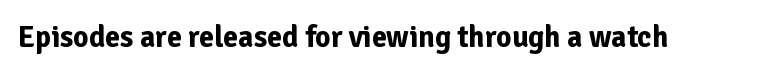
{"serif": "no", "italic": "no", "bold": "yes", "weight": "bold", "width": "normal", "stroke_contrast": "low", "x_height": "medium", "monospaced": "no", "underline": "no", "letter_spacing": "normal", "letter_spacing_em": 0.0, "glyph_px": 30}
